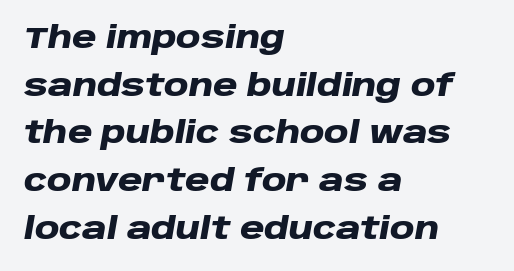
Q: Is the text bold? A: Yes.
Q: Is the text italic (slanted)? A: Yes, it leans right by about 10 degrees.
Q: Is the text underlined? A: No.
Q: How is the paragraph aligned? A: Left-aligned.
Q: Is the spacing between letters normal or unusually wide? A: Normal.
Q: Is the spacing between lines tight, normal or loose? A: Normal.
Q: Width (condensed, normal, or wide)? A: Wide.
Q: Stroke contrast? A: Low.
Q: x-height? A: Large.
Q: Monospaced? A: No.
